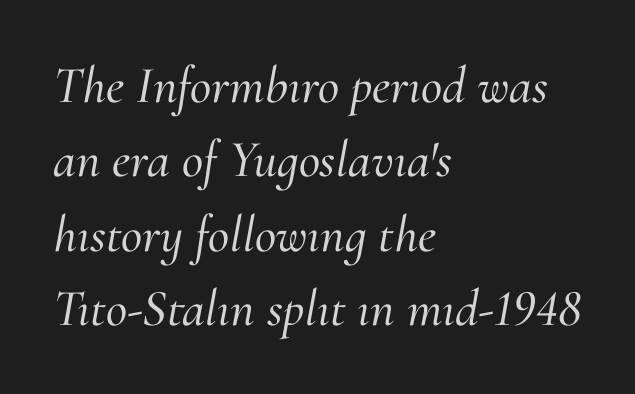
This sample has the flowing, uneven cadence of proportional lettering. The area under the type is left untouched. The lines sit at an ordinary, default distance from one another. Teacher's note: observe the even left margin — that is flush-left alignment.
